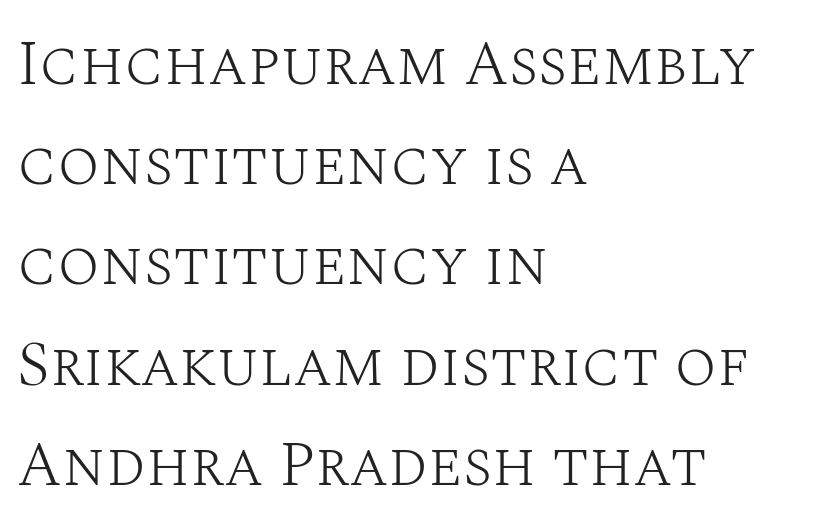
{"serif": "yes", "italic": "no", "bold": "no", "weight": "light", "width": "normal", "stroke_contrast": "medium", "x_height": "large", "monospaced": "no", "underline": "no", "align": "left", "line_spacing": "normal", "line_spacing_ratio": 1.59, "letter_spacing": "normal", "letter_spacing_em": 0.0, "glyph_px": 63}
